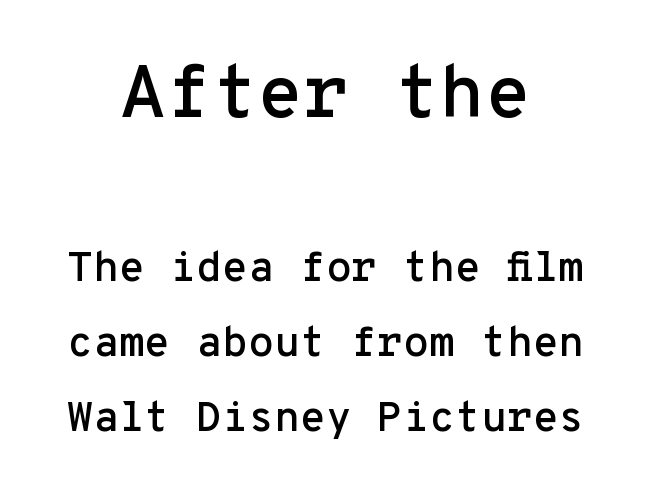
Underline: absent. Neither beginnings nor endings align; midpoints do. Looks like terminal output: every glyph gets an equal slot. A sans-serif font was chosen for this passage. The rendering keeps characters at their native spacing. The first block has been scaled up relative to the second.
